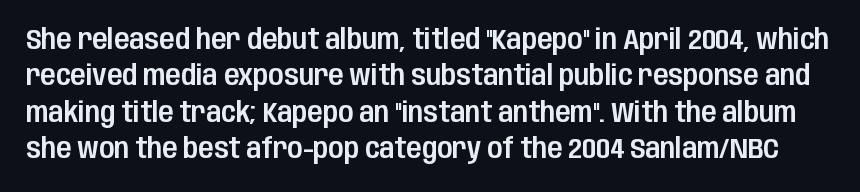
The image shows 28 px condensed sans-serif type, upright; set normal line spacing (1.3x), normal letter spacing, not underlined; low stroke contrast and a large x-height.
